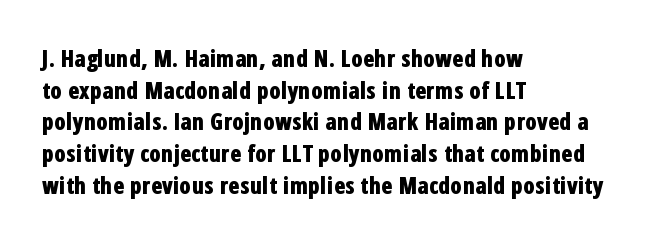
{"italic": "no", "bold": "yes", "underline": "no", "align": "left", "line_spacing": "normal", "line_spacing_ratio": 1.38, "letter_spacing": "normal", "letter_spacing_em": 0.0, "glyph_px": 23}
